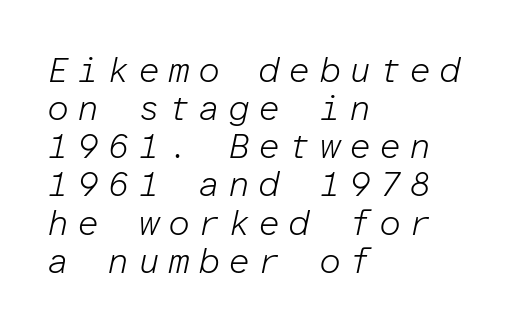
{"italic": "yes", "lean": "right", "slant_degrees": 12, "bold": "no", "weight": "light", "width": "normal", "stroke_contrast": "low", "x_height": "medium", "monospaced": "yes", "underline": "no", "align": "left", "line_spacing": "tight", "line_spacing_ratio": 1.09, "letter_spacing": "wide", "letter_spacing_em": 0.23, "glyph_px": 35}
